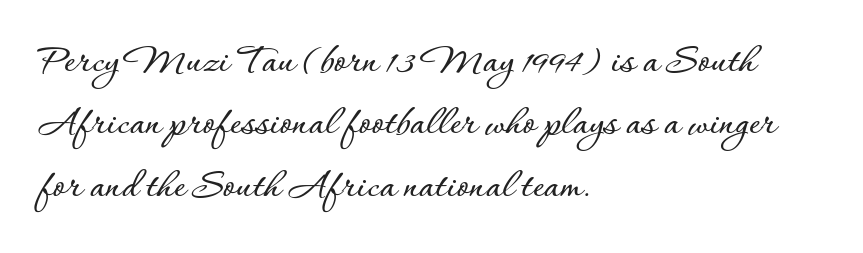
{"width": "normal", "stroke_contrast": "low", "x_height": "small", "monospaced": "no", "underline": "no", "align": "left", "line_spacing": "normal", "line_spacing_ratio": 1.45, "letter_spacing": "normal", "letter_spacing_em": 0.0, "glyph_px": 43}
